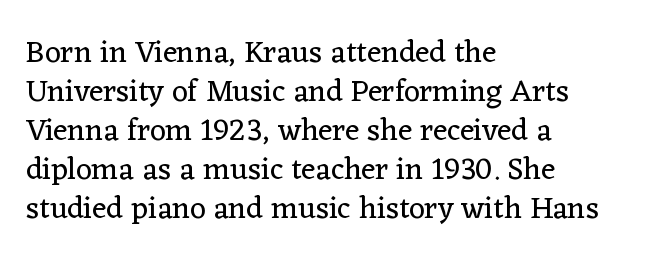
Rule under the text: the space is simply empty. Short note: letters normally spaced. The typeface has the unassuming heft of standard copy or less. Note the varied advance widths — an 'i' is clearly narrower than an 'm'. Is there much room between lines? A standard amount, neither cramped nor airy. Horizontally, the lines are justified to the leading edge only.
